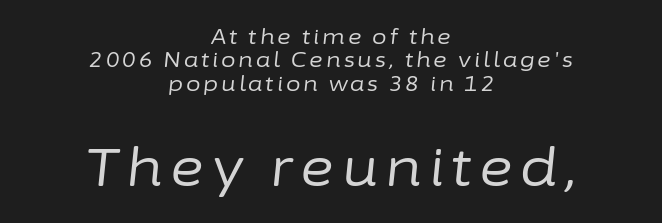
The image shows 52 px regular-weight type, italic (leaning right); set centered, tight line spacing (1.11x), not underlined; the second (bottom) block is 2.48x larger; low stroke contrast and a medium x-height.
